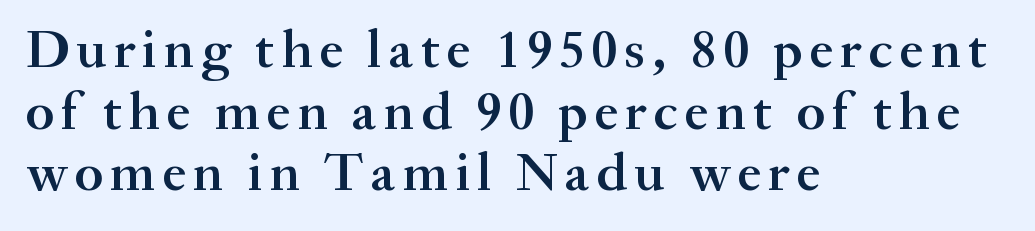
Q: Is the text bold? A: Semi-bold.
Q: Is the text italic (slanted)? A: No, it is upright.
Q: Is the typeface a serif or a sans-serif typeface? A: Serif.
Q: Is the text underlined? A: No.
Q: How is the paragraph aligned? A: Left-aligned.
Q: Is the spacing between lines tight, normal or loose? A: Tight.
Q: Width (condensed, normal, or wide)? A: Normal.
Q: Stroke contrast? A: Medium.
Q: x-height? A: Small.
Q: Monospaced? A: No.
